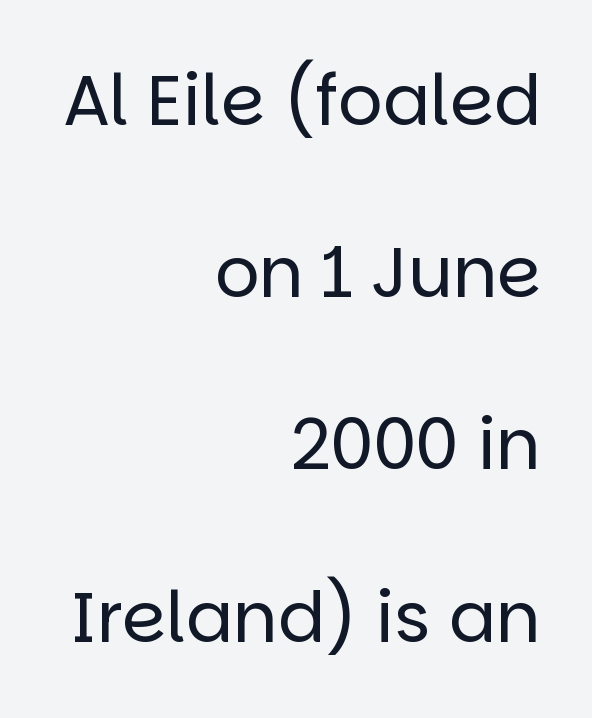
{"serif": "no", "italic": "no", "bold": "no", "weight": "regular", "width": "normal", "stroke_contrast": "low", "x_height": "large", "monospaced": "no", "underline": "no", "align": "right", "line_spacing": "loose", "line_spacing_ratio": 2.46, "letter_spacing": "normal", "letter_spacing_em": 0.0, "glyph_px": 70}
